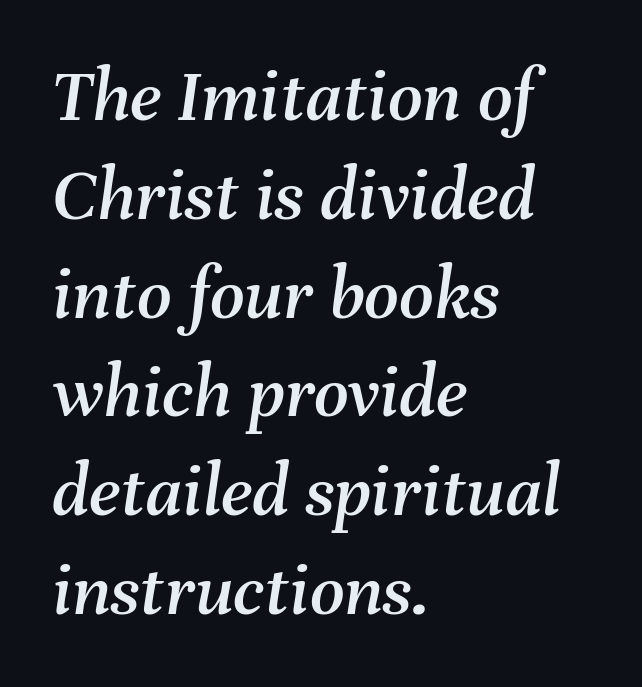
The image shows 76 px text type, italic (leaning right); set left-aligned, normal line spacing (1.3x), normal letter spacing, not underlined; medium stroke contrast and a medium x-height.
